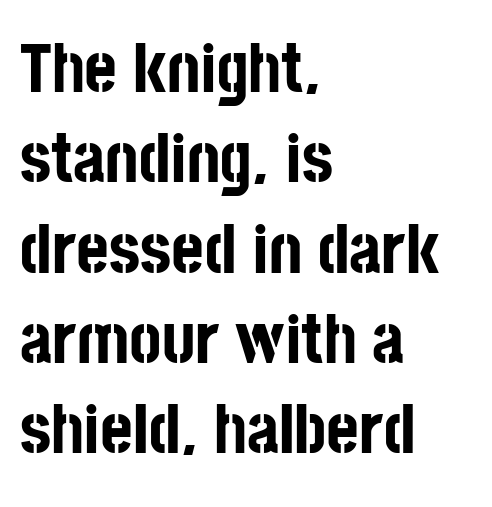
{"serif": "no", "italic": "no", "bold": "yes", "weight": "bold", "width": "condensed", "stroke_contrast": "low", "x_height": "large", "monospaced": "no", "underline": "no", "align": "left", "line_spacing": "normal", "line_spacing_ratio": 1.29, "letter_spacing": "normal", "letter_spacing_em": 0.0, "glyph_px": 70}
